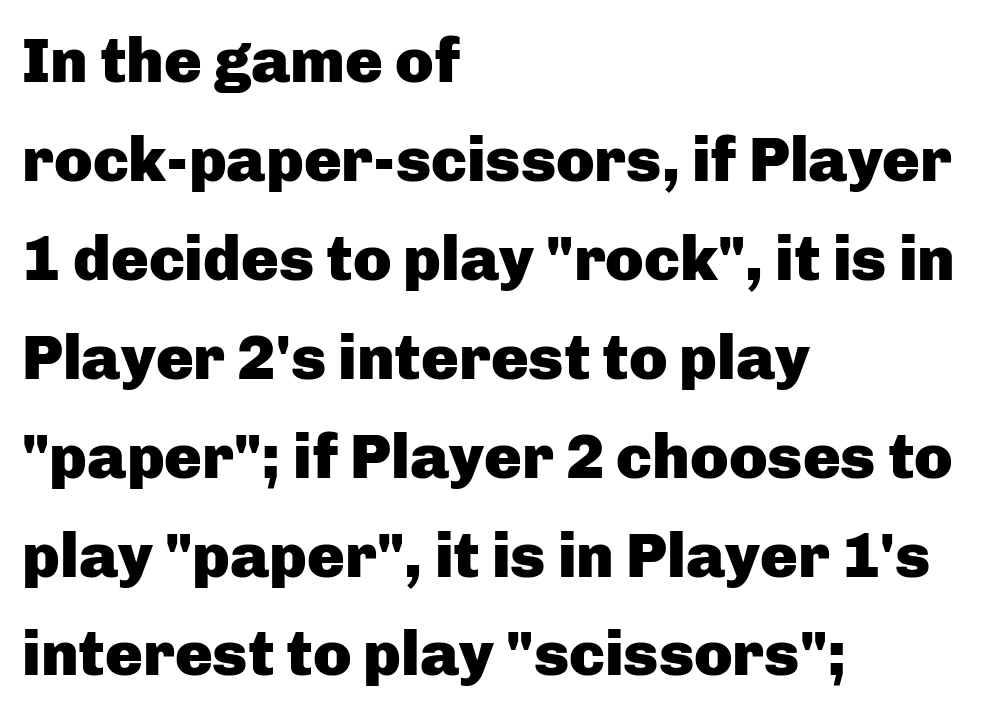
No extra tracking has been applied to these lines. The area under the type is left untouched. Each letter keeps its own natural width here, so spacing adapts to shape. Regarding serifs, this sample does without them. Posture: straight, roman, zero tilt.
